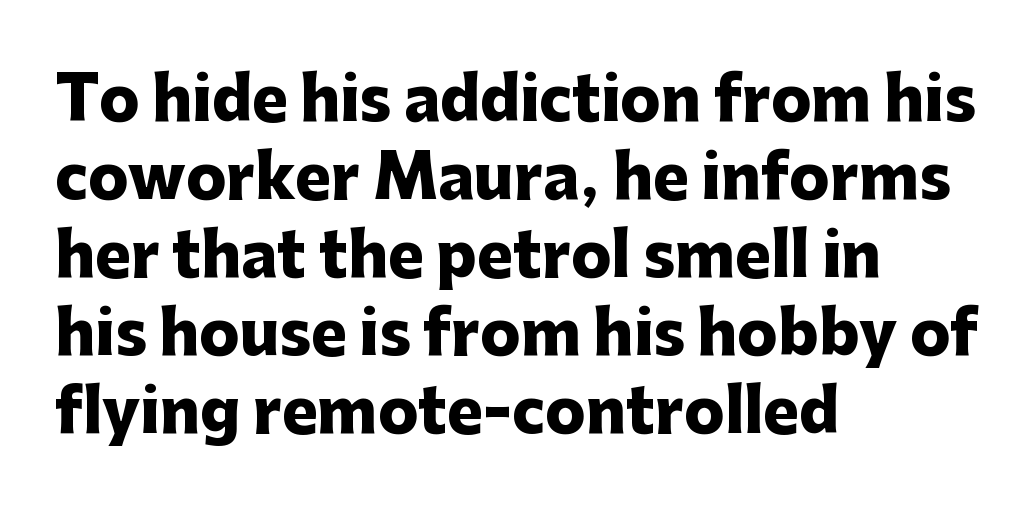
Q: Is the text bold? A: Yes.
Q: Is the text italic (slanted)? A: No, it is upright.
Q: Is the typeface a serif or a sans-serif typeface? A: Sans-serif.
Q: Is the text underlined? A: No.
Q: How is the paragraph aligned? A: Left-aligned.
Q: Is the spacing between letters normal or unusually wide? A: Normal.
Q: Is the spacing between lines tight, normal or loose? A: Normal.
Q: Width (condensed, normal, or wide)? A: Normal.
Q: Stroke contrast? A: Low.
Q: x-height? A: Medium.
Q: Monospaced? A: No.
